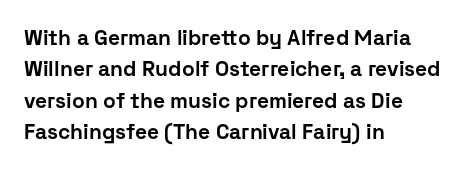
The image shows 21 px bold type, upright; set left-aligned, normal line spacing (1.5x), normal letter spacing, not underlined.
